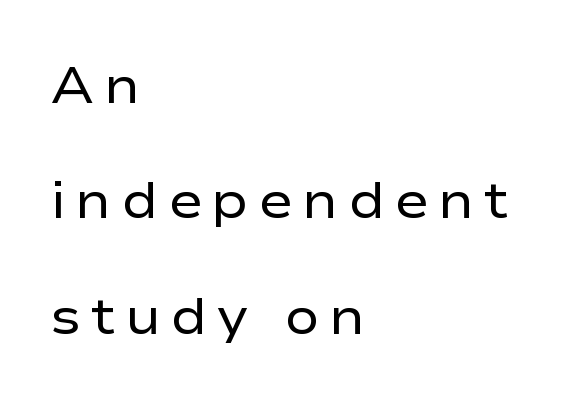
Q: Is the text bold? A: No.
Q: Is the text italic (slanted)? A: No, it is upright.
Q: Is the typeface a serif or a sans-serif typeface? A: Sans-serif.
Q: Is the text underlined? A: No.
Q: How is the paragraph aligned? A: Left-aligned.
Q: Is the spacing between lines tight, normal or loose? A: Loose.
Q: Width (condensed, normal, or wide)? A: Wide.
Q: Stroke contrast? A: Low.
Q: x-height? A: Medium.
Q: Monospaced? A: No.
